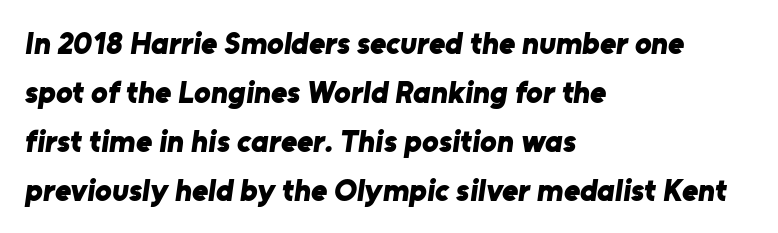
Q: Is the text bold? A: Yes.
Q: Is the typeface a serif or a sans-serif typeface? A: Sans-serif.
Q: Is the text underlined? A: No.
Q: How is the paragraph aligned? A: Left-aligned.
Q: Is the spacing between letters normal or unusually wide? A: Normal.
Q: Is the spacing between lines tight, normal or loose? A: Normal.
Q: Width (condensed, normal, or wide)? A: Normal.
Q: Stroke contrast? A: Low.
Q: x-height? A: Medium.
Q: Monospaced? A: No.
